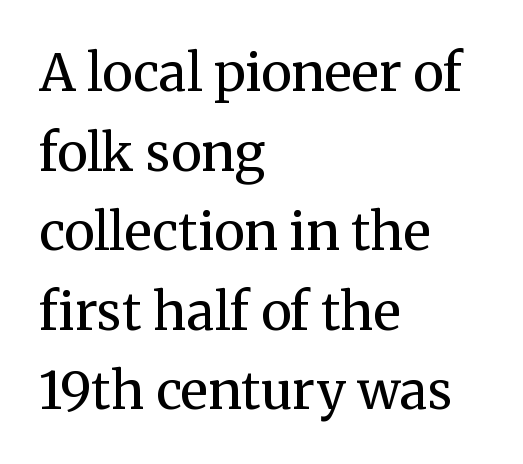
Successive baselines arrive at the customary interval. The gaps between neighbouring characters are ordinary and unremarkable. Alignment: flush left. The letters carry serifs — small finishing strokes at the ends of their stems. No word sits above an underline. The face used here is proportionally spaced, like ordinary book or web type.
